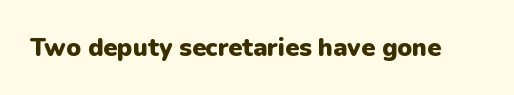
The image shows 25 px bold type, upright; set normal letter spacing, not underlined.
